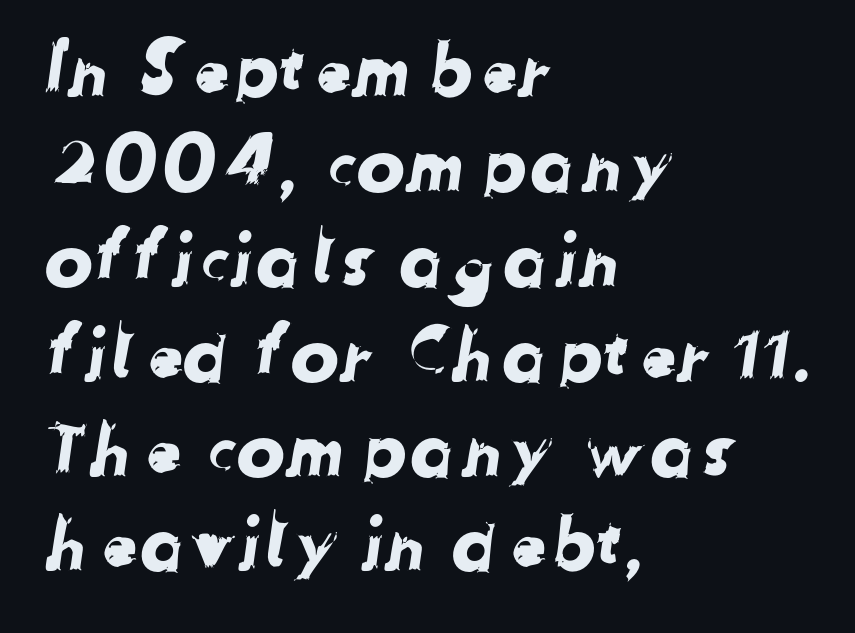
The image shows 73 px sans-serif type; set left-aligned, normal line spacing (1.3x), normal letter spacing, not underlined; low stroke contrast and a medium x-height.
